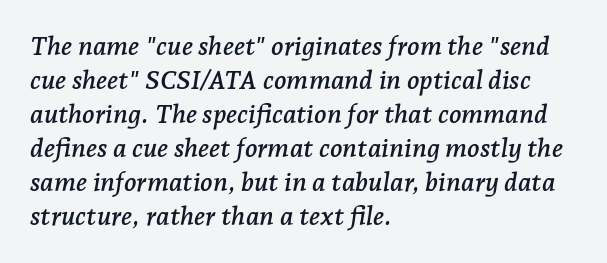
The rendering uses a moderate line-height, typical for paragraphs. Tall strokes in this sample are angled rather than plumb. Compared with typical body copy, the letter spacing here is the same. If you drew a ruler down the left edge, every line would touch it.
